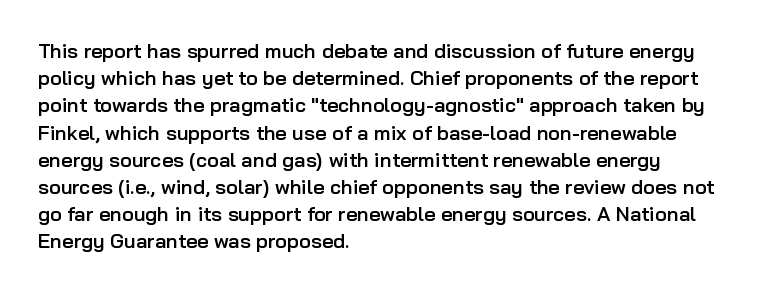
The image shows 20 px text type, upright; set left-aligned, normal line spacing (1.36x), normal letter spacing, not underlined.
